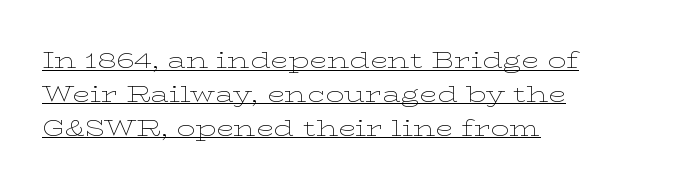
{"italic": "no", "bold": "no", "underline": "yes", "align": "left", "line_spacing": "normal", "line_spacing_ratio": 1.47, "letter_spacing": "normal", "letter_spacing_em": 0.0, "glyph_px": 23}
